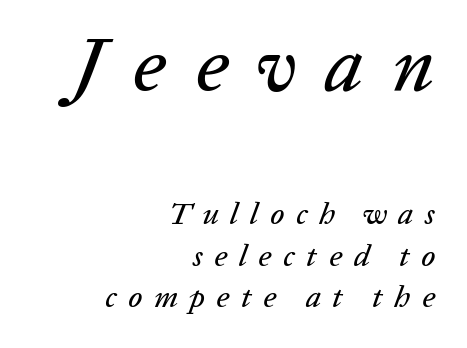
The image shows 78 px text type, italic (leaning right); set right-aligned, normal line spacing (1.35x), unusually wide letter spacing (+0.37 em), not underlined; the first (top) block is 2.52x larger; low stroke contrast and a medium x-height.
